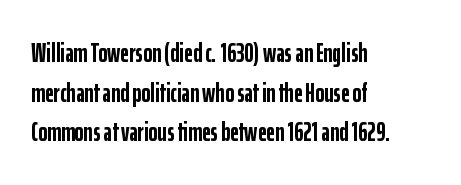
The glyphs are unaccompanied by any horizontal stroke below them. The characters look thick and weighty, a clear bold. Horizontally, the lines are justified to the leading edge only. Successive baselines arrive at the customary interval. Ordinary non-slanted type is in use.
